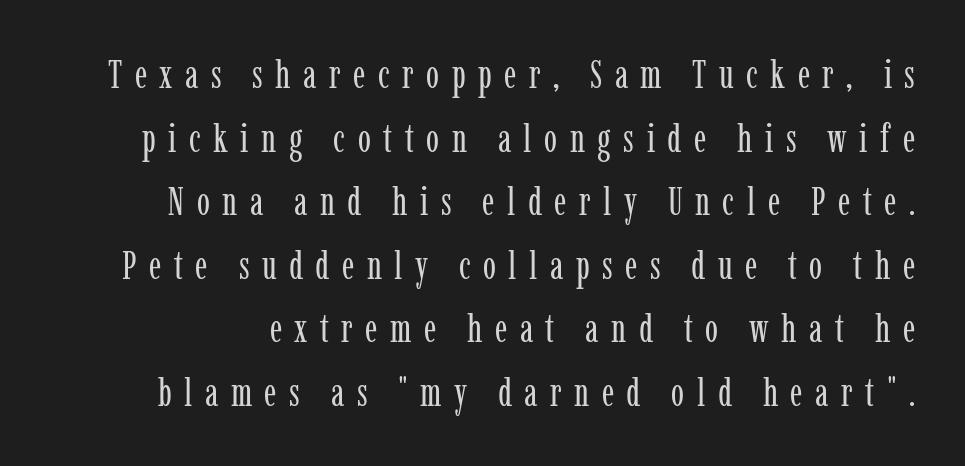
Q: Is the text bold? A: No.
Q: Is the text italic (slanted)? A: No, it is upright.
Q: Is the typeface a serif or a sans-serif typeface? A: Serif.
Q: Is the text underlined? A: No.
Q: Is the spacing between letters normal or unusually wide? A: Unusually wide.
Q: Is the spacing between lines tight, normal or loose? A: Normal.
Q: Width (condensed, normal, or wide)? A: Condensed.
Q: Stroke contrast? A: Low.
Q: x-height? A: Medium.
Q: Monospaced? A: No.
